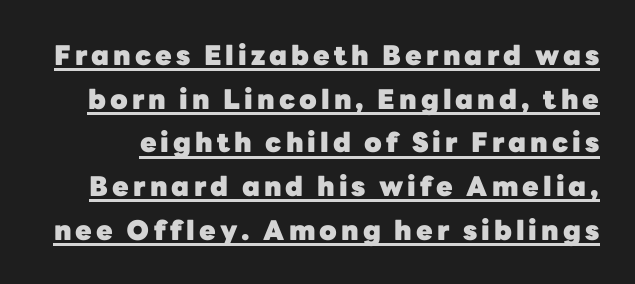
{"italic": "no", "bold": "yes", "underline": "yes", "line_spacing": "normal", "line_spacing_ratio": 1.62, "glyph_px": 27}
